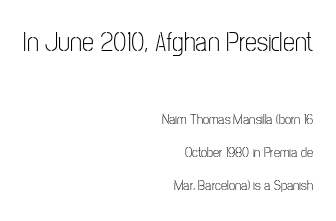
Q: Is the text bold? A: No.
Q: Is the text italic (slanted)? A: No, it is upright.
Q: Is the text underlined? A: No.
Q: How is the paragraph aligned? A: Right-aligned.
Q: Is the spacing between letters normal or unusually wide? A: Normal.
Q: Is the spacing between lines tight, normal or loose? A: Loose.
Q: Which block of text is set in a larger size, the first (top) or the second (bottom)? A: The first (top) one.
